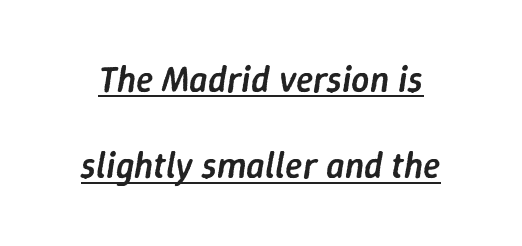
Q: Is the text bold? A: Semi-bold.
Q: Is the text italic (slanted)? A: Yes, it leans right by about 9 degrees.
Q: Is the text underlined? A: Yes.
Q: Is the spacing between letters normal or unusually wide? A: Normal.
Q: Is the spacing between lines tight, normal or loose? A: Loose.
Q: Width (condensed, normal, or wide)? A: Normal.
Q: Stroke contrast? A: Low.
Q: x-height? A: Medium.
Q: Monospaced? A: No.
